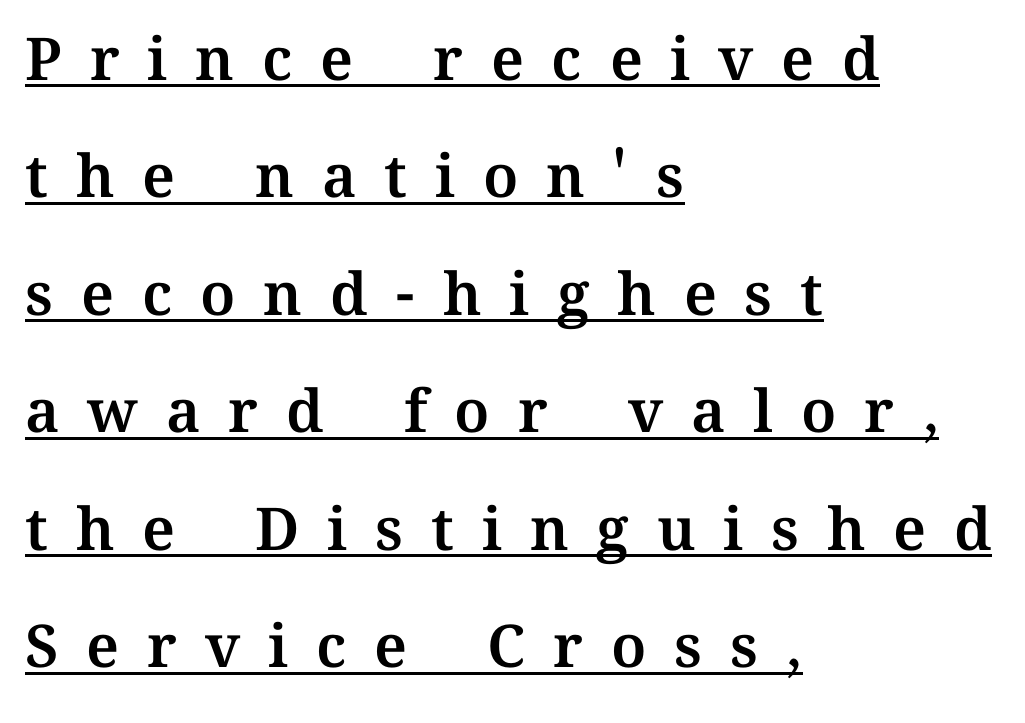
{"italic": "no", "width": "normal", "stroke_contrast": "medium", "x_height": "medium", "monospaced": "no", "underline": "yes", "align": "left", "line_spacing": "loose", "line_spacing_ratio": 1.99, "letter_spacing": "wide", "letter_spacing_em": 0.47, "glyph_px": 59}
